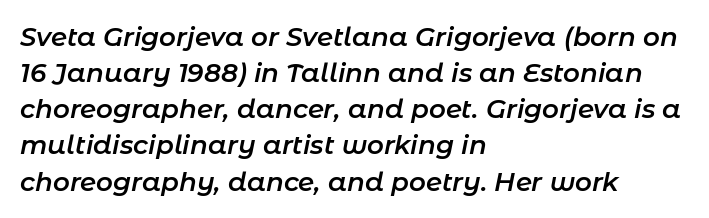
{"italic": "yes", "lean": "right", "slant_degrees": 11, "bold": "semi", "underline": "no", "align": "left", "line_spacing": "normal", "line_spacing_ratio": 1.39, "letter_spacing": "normal", "letter_spacing_em": 0.0, "glyph_px": 26}
